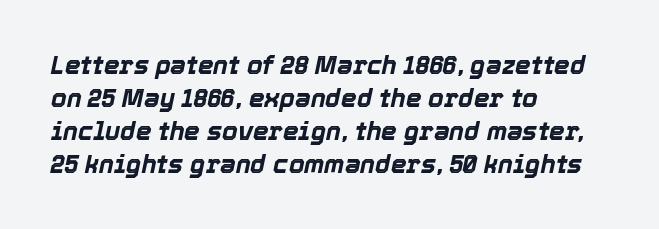
{"italic": "yes", "lean": "right", "slant_degrees": 12, "bold": "yes", "underline": "no", "align": "left", "line_spacing": "normal", "line_spacing_ratio": 1.32, "letter_spacing": "normal", "letter_spacing_em": 0.0, "glyph_px": 25}
